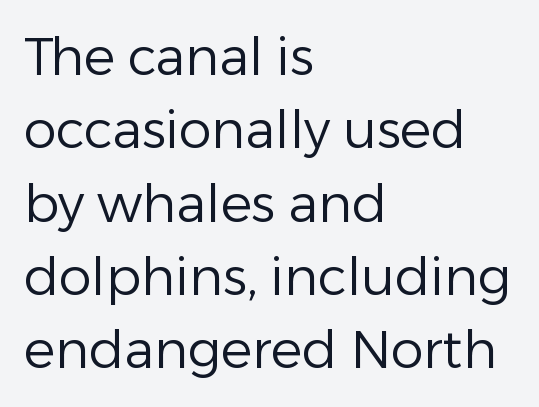
It's the straight-up-and-down kind of type. Stems and bowls with no extra thickness — not bold. You could call the tracking neutral — neither tight nor loose. Look at the bottom of the vertical strokes: they stop flat, with no serifs. This sample is left-justified, so line endings fall wherever the words run out.
